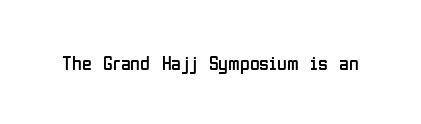
The image shows 20 px text type, upright; set normal letter spacing, not underlined.
